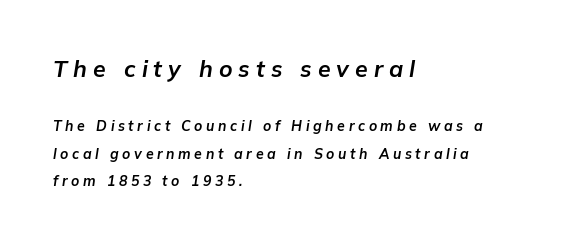
The image shows 23 px bold type, italic (leaning right); set left-aligned, loose line spacing (1.95x), unusually wide letter spacing (+0.26 em), not underlined; the first (top) block is 1.64x larger.
